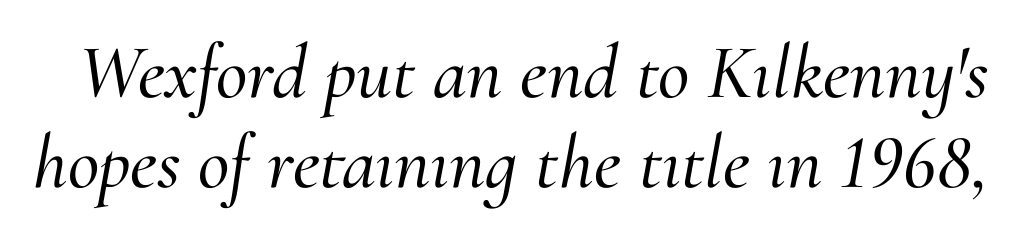
Q: Is the text italic (slanted)? A: Yes, it leans right by about 10 degrees.
Q: Is the typeface a serif or a sans-serif typeface? A: Serif.
Q: Is the text underlined? A: No.
Q: Is the spacing between letters normal or unusually wide? A: Normal.
Q: Width (condensed, normal, or wide)? A: Normal.
Q: Stroke contrast? A: Medium.
Q: x-height? A: Small.
Q: Monospaced? A: No.
